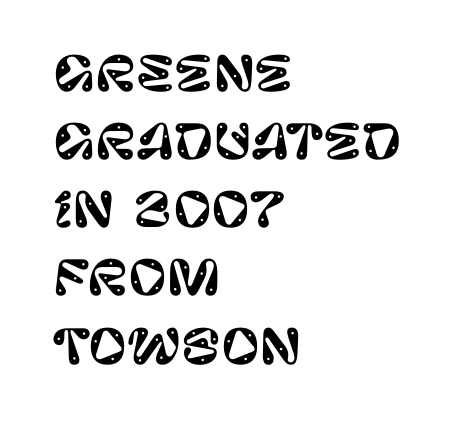
The image shows 47 px sans-serif type; set left-aligned, normal line spacing (1.45x), normal letter spacing, not underlined; low stroke contrast and a large x-height.
